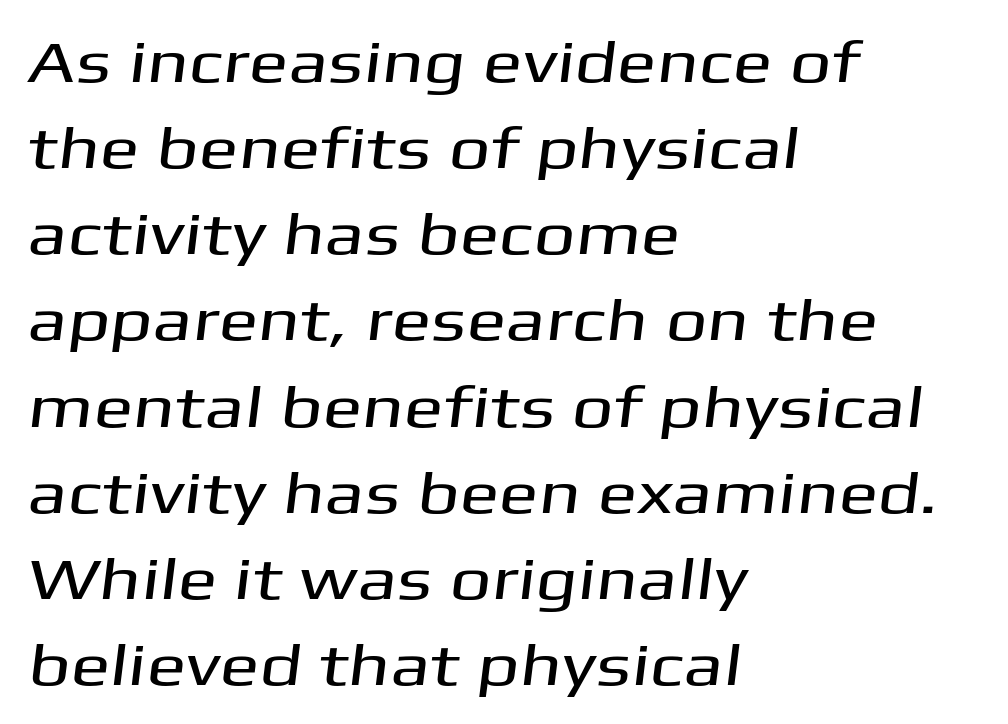
{"serif": "no", "width": "wide", "stroke_contrast": "medium", "x_height": "medium", "monospaced": "no", "underline": "no", "align": "left", "line_spacing": "normal", "line_spacing_ratio": 1.46, "letter_spacing": "normal", "letter_spacing_em": 0.0, "glyph_px": 59}
